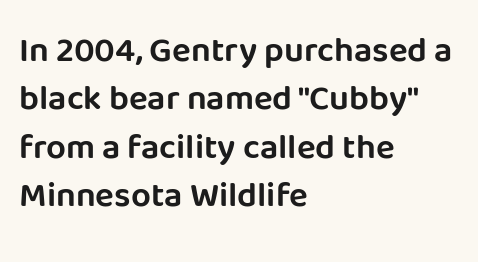
Q: Is the text italic (slanted)? A: No, it is upright.
Q: Is the typeface a serif or a sans-serif typeface? A: Sans-serif.
Q: Is the text underlined? A: No.
Q: How is the paragraph aligned? A: Left-aligned.
Q: Is the spacing between letters normal or unusually wide? A: Normal.
Q: Is the spacing between lines tight, normal or loose? A: Normal.
Q: Width (condensed, normal, or wide)? A: Normal.
Q: Stroke contrast? A: Low.
Q: x-height? A: Large.
Q: Monospaced? A: No.
